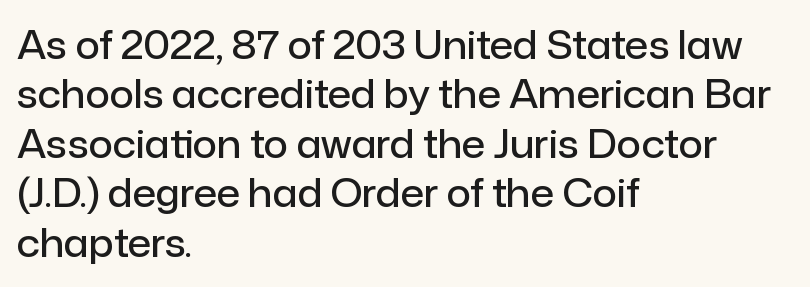
Q: Is the text bold? A: Semi-bold.
Q: Is the text italic (slanted)? A: No, it is upright.
Q: Is the typeface a serif or a sans-serif typeface? A: Sans-serif.
Q: Is the text underlined? A: No.
Q: How is the paragraph aligned? A: Left-aligned.
Q: Is the spacing between letters normal or unusually wide? A: Normal.
Q: Is the spacing between lines tight, normal or loose? A: Normal.
Q: Width (condensed, normal, or wide)? A: Normal.
Q: Stroke contrast? A: Low.
Q: x-height? A: Medium.
Q: Monospaced? A: No.
